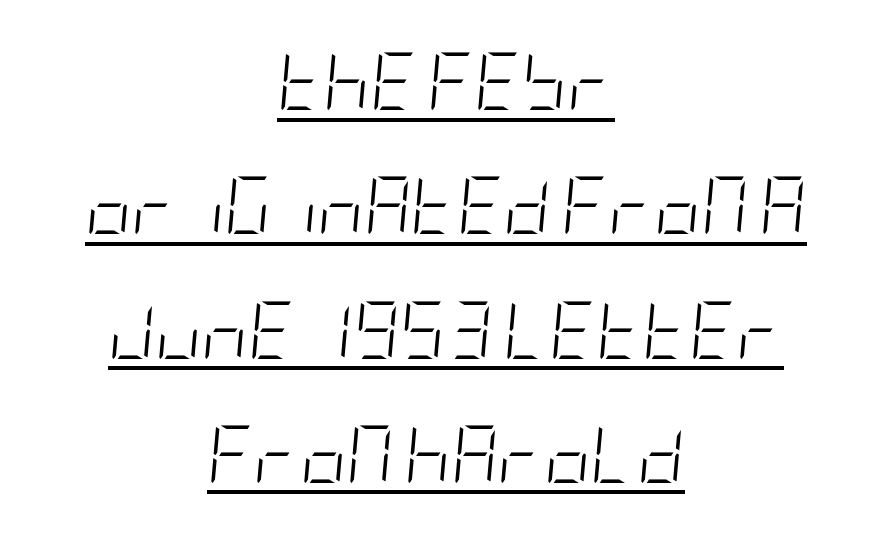
Q: Is the text bold? A: No.
Q: Is the text italic (slanted)? A: Yes, it leans right by about 5 degrees.
Q: Is the text underlined? A: Yes.
Q: How is the paragraph aligned? A: Centered.
Q: Is the spacing between letters normal or unusually wide? A: Normal.
Q: Is the spacing between lines tight, normal or loose? A: Loose.
Q: Width (condensed, normal, or wide)? A: Condensed.
Q: Stroke contrast? A: Low.
Q: x-height? A: Large.
